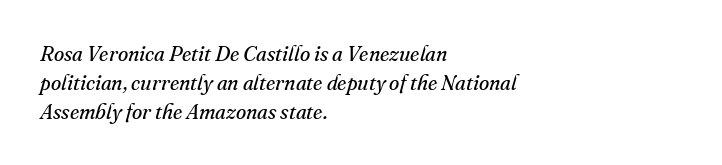
Q: Is the text bold? A: No.
Q: Is the text italic (slanted)? A: Yes, it leans right by about 16 degrees.
Q: Is the text underlined? A: No.
Q: How is the paragraph aligned? A: Left-aligned.
Q: Is the spacing between letters normal or unusually wide? A: Normal.
Q: Is the spacing between lines tight, normal or loose? A: Normal.
